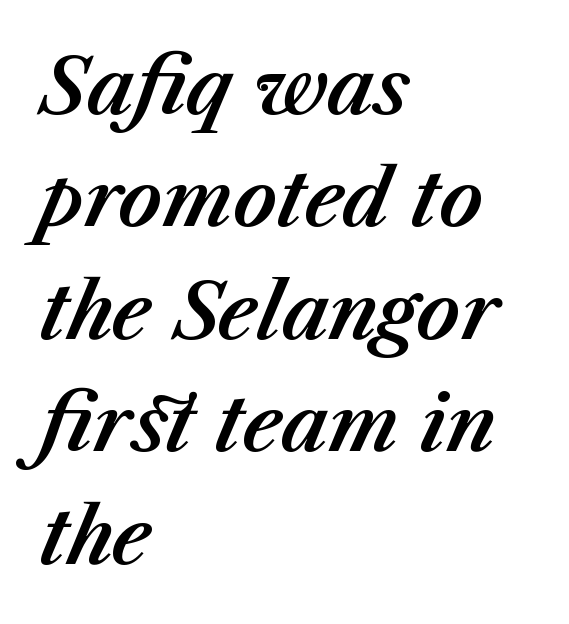
Leading: standard. This rendering features lettering with no underline. If you drew a ruler down the left edge, every line would touch it. The type is set solid horizontally, with unmodified tracking. The axis of the letterforms is tilted away from vertical.
